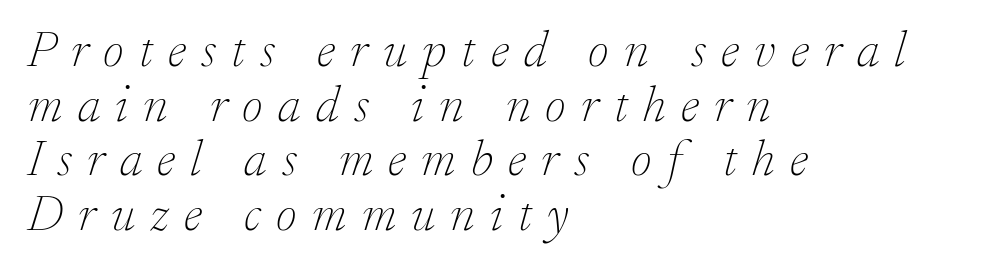
What stands out about the letter spacing? Its width — letters are far apart. Letterform terminals end in serifs throughout the passage. One-word summary of the alignment: left. No heavy texture on the line: the type isn't bold. Just letters on the line, the space beneath them empty.
